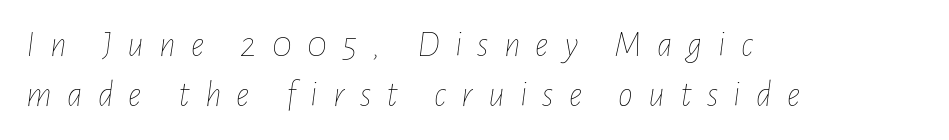
Nobody drew a line under any word here. Think of a printed novel: that variable character pitch is what you see here. The rendering inserts visible extra space after every character. No chunkiness to these letters — they're not bold.
